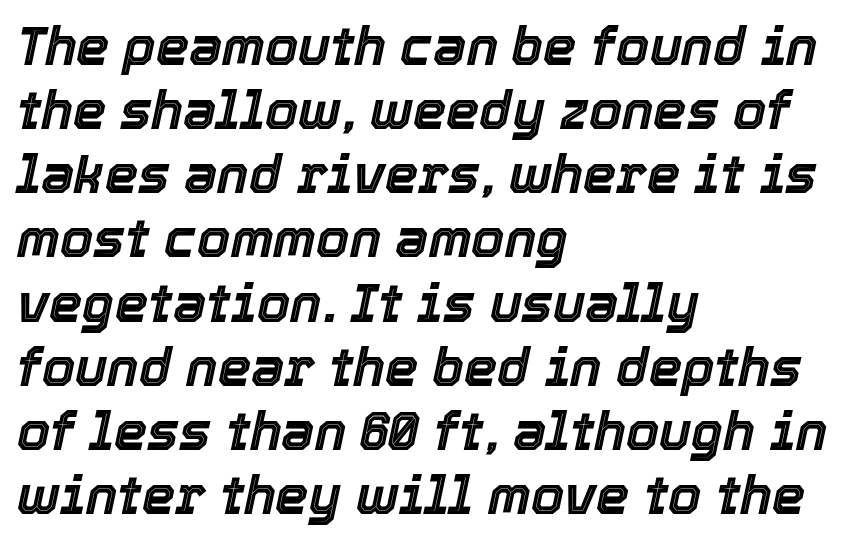
The image shows 53 px text type, italic (leaning right); set left-aligned, line spacing 1.21x, normal letter spacing, not underlined; a medium x-height.
